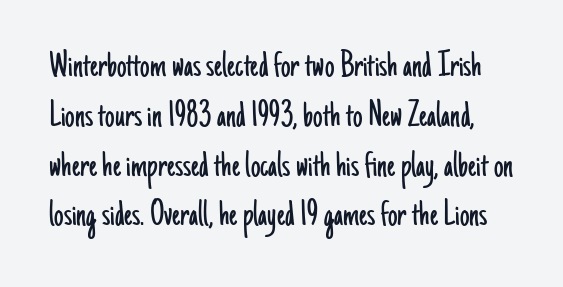
Q: Is the text bold? A: No.
Q: Is the text italic (slanted)? A: No, it is upright.
Q: Is the typeface a serif or a sans-serif typeface? A: Sans-serif.
Q: Is the text underlined? A: No.
Q: Is the spacing between letters normal or unusually wide? A: Normal.
Q: Is the spacing between lines tight, normal or loose? A: Normal.
Q: Width (condensed, normal, or wide)? A: Condensed.
Q: Stroke contrast? A: Low.
Q: x-height? A: Small.
Q: Monospaced? A: No.
